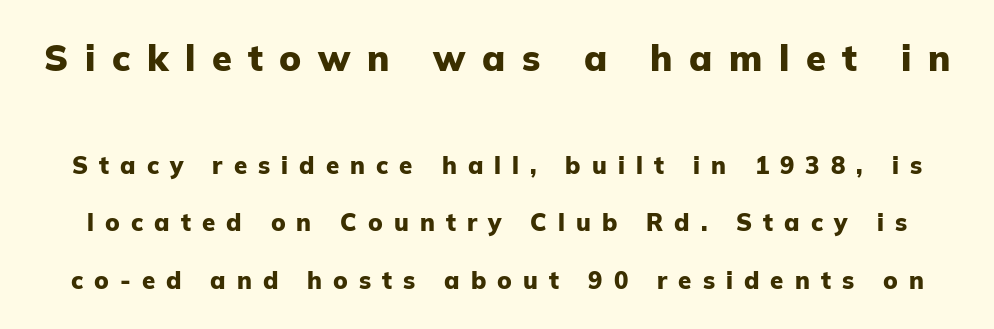
The image shows 36 px heavy sans-serif type, upright; set loose line spacing (2.39x), unusually wide letter spacing (+0.46 em), not underlined; the first (top) block is 1.5x larger; low stroke contrast and a medium x-height.
